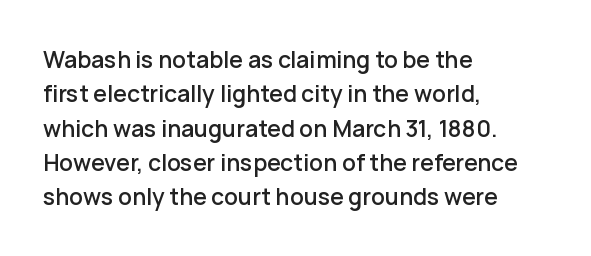
The image shows 23 px text type, upright; set left-aligned, normal line spacing (1.49x), normal letter spacing, not underlined.
